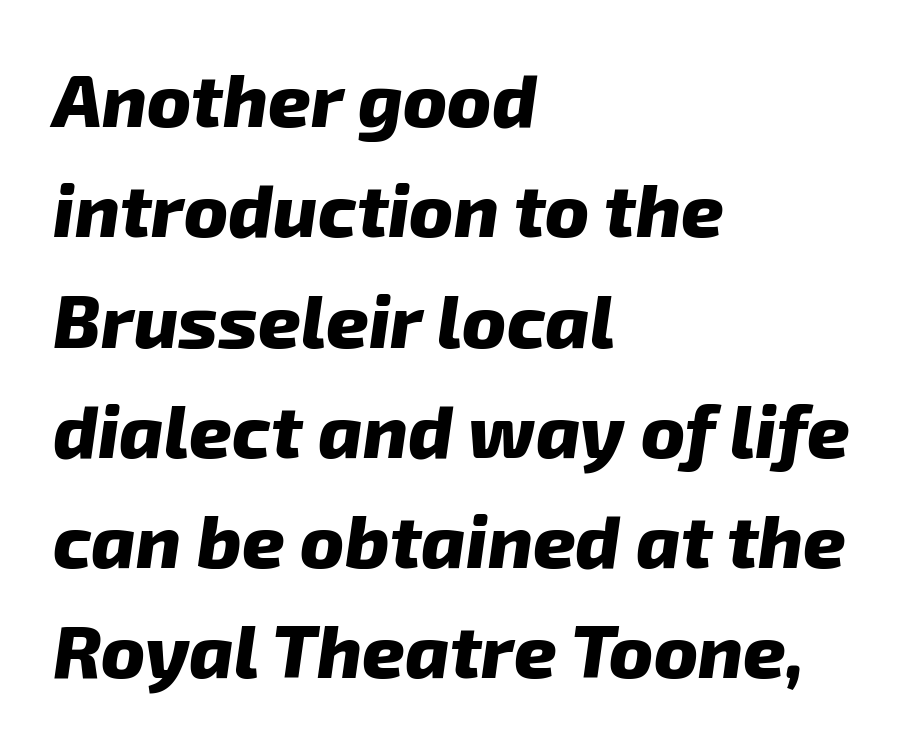
The image shows 74 px heavy type, italic (leaning right); set left-aligned, normal line spacing (1.49x), normal letter spacing, not underlined; low stroke contrast and a medium x-height.
